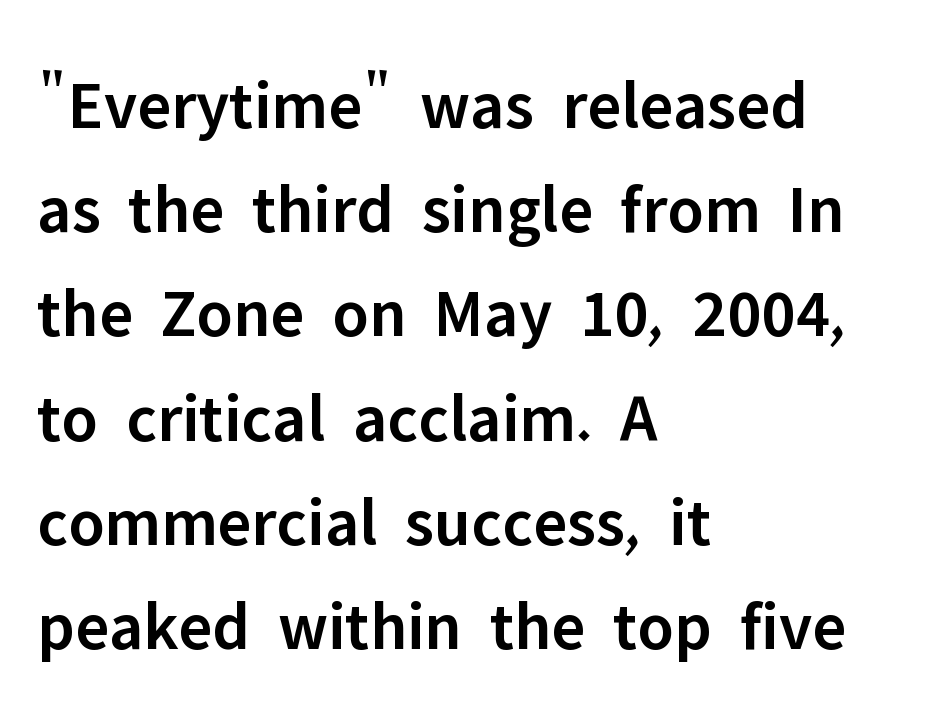
Q: Is the text bold? A: Semi-bold.
Q: Is the text italic (slanted)? A: No, it is upright.
Q: Is the typeface a serif or a sans-serif typeface? A: Sans-serif.
Q: Is the text underlined? A: No.
Q: How is the paragraph aligned? A: Left-aligned.
Q: Is the spacing between letters normal or unusually wide? A: Normal.
Q: Is the spacing between lines tight, normal or loose? A: Normal.
Q: Width (condensed, normal, or wide)? A: Normal.
Q: Stroke contrast? A: Low.
Q: x-height? A: Medium.
Q: Monospaced? A: No.
